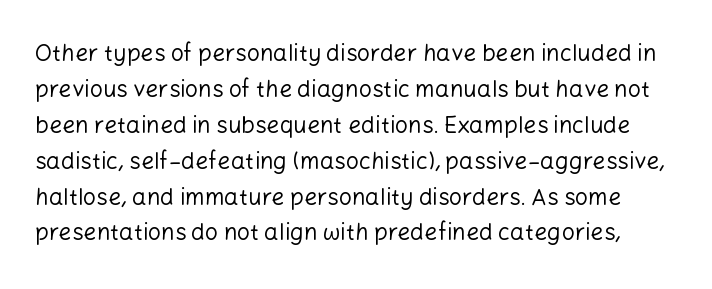
The font is comparable to plain body text, perhaps lighter. Honestly, the letter spacing is just normal — you wouldn't notice it. Ascenders rise straight up at ninety degrees. This block has exactly the height ordinary leading produces. The strip under each line holds only bare page.
